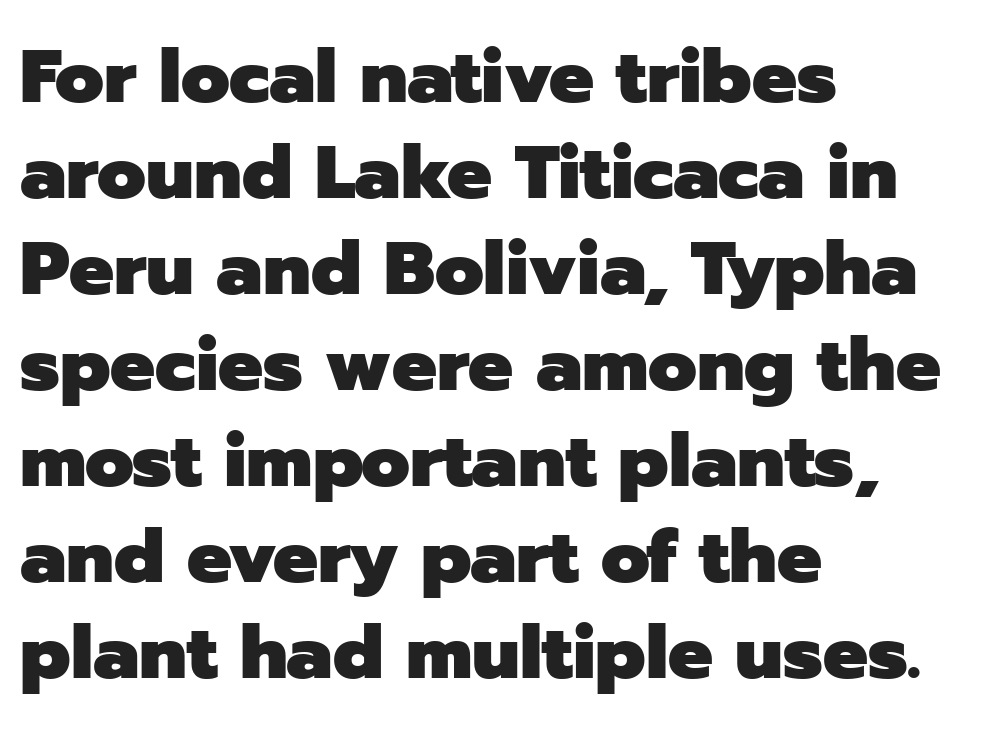
Q: Is the text bold? A: Yes.
Q: Is the text italic (slanted)? A: No, it is upright.
Q: Is the typeface a serif or a sans-serif typeface? A: Sans-serif.
Q: Is the text underlined? A: No.
Q: How is the paragraph aligned? A: Left-aligned.
Q: Is the spacing between letters normal or unusually wide? A: Normal.
Q: Is the spacing between lines tight, normal or loose? A: Normal.
Q: Width (condensed, normal, or wide)? A: Normal.
Q: Stroke contrast? A: Low.
Q: x-height? A: Medium.
Q: Monospaced? A: No.
